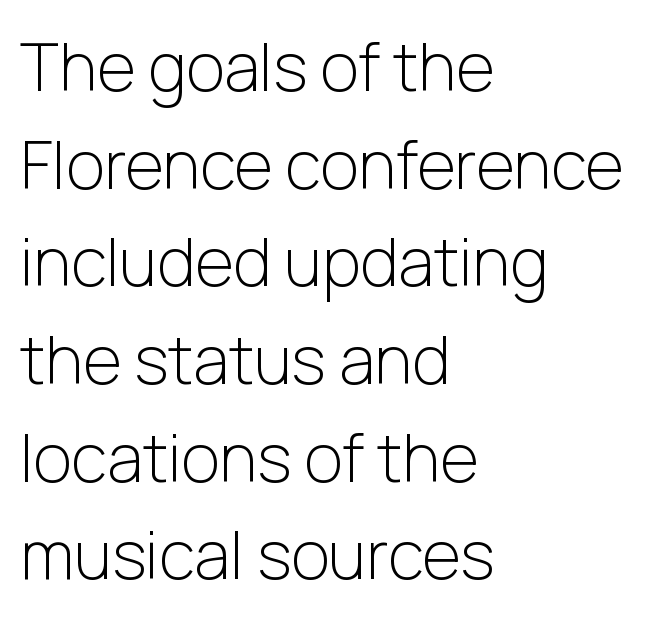
{"serif": "no", "italic": "no", "bold": "no", "weight": "light", "width": "normal", "stroke_contrast": "low", "x_height": "medium", "monospaced": "no", "underline": "no", "align": "left", "line_spacing": "normal", "line_spacing_ratio": 1.48, "letter_spacing": "normal", "letter_spacing_em": 0.0, "glyph_px": 66}
